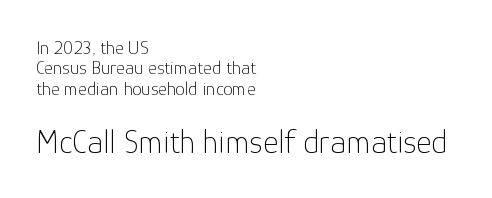
{"serif": "no", "italic": "no", "bold": "no", "weight": "thin", "width": "normal", "stroke_contrast": "low", "x_height": "medium", "monospaced": "no", "underline": "no", "align": "left", "line_spacing": "tight", "line_spacing_ratio": 1.07, "letter_spacing": "normal", "letter_spacing_em": 0.0, "larger_block": "second", "size_ratio": 1.74, "glyph_px": 33}
